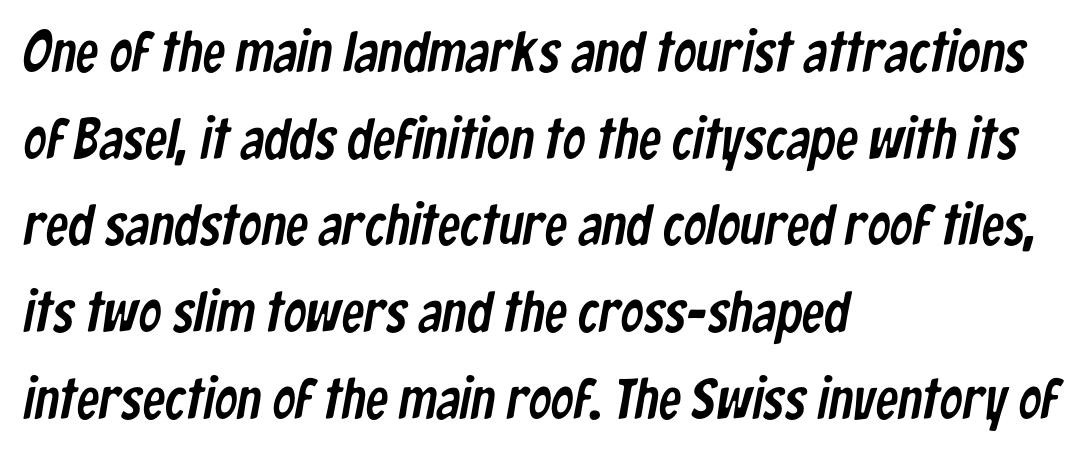
The image shows 57 px condensed sans-serif type; set left-aligned, normal line spacing (1.52x), normal letter spacing, not underlined; low stroke contrast and a medium x-height.
